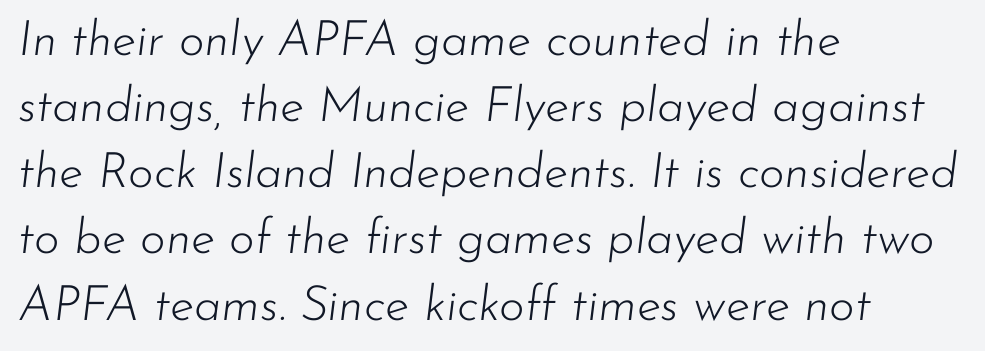
{"italic": "yes", "lean": "right", "slant_degrees": 7, "bold": "no", "weight": "light", "width": "normal", "stroke_contrast": "low", "x_height": "small", "monospaced": "no", "underline": "no", "align": "left", "line_spacing": "normal", "line_spacing_ratio": 1.35, "letter_spacing": "normal", "letter_spacing_em": 0.0, "glyph_px": 49}
